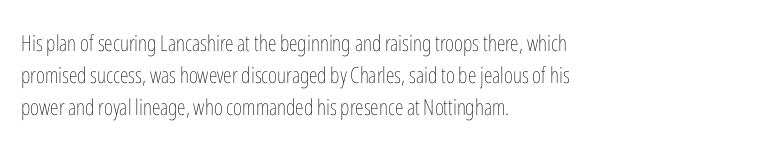
Weight: in the light-to-regular range. These lines keep a tight, regular rhythm from letter to letter. Any mark beneath the type? The region is blank. Left-aligned paragraph, ragged on the right. If you drew a line through each stem, it would be perfectly vertical. Honestly, the row spacing looks completely unremarkable.
